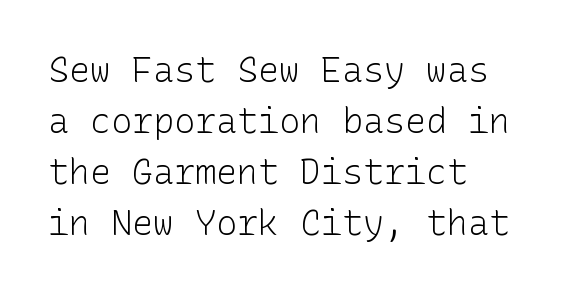
Q: Is the text bold? A: No.
Q: Is the text italic (slanted)? A: No, it is upright.
Q: Is the typeface a serif or a sans-serif typeface? A: Sans-serif.
Q: Is the text underlined? A: No.
Q: How is the paragraph aligned? A: Left-aligned.
Q: Is the spacing between letters normal or unusually wide? A: Normal.
Q: Is the spacing between lines tight, normal or loose? A: Normal.
Q: Width (condensed, normal, or wide)? A: Normal.
Q: Stroke contrast? A: Low.
Q: x-height? A: Medium.
